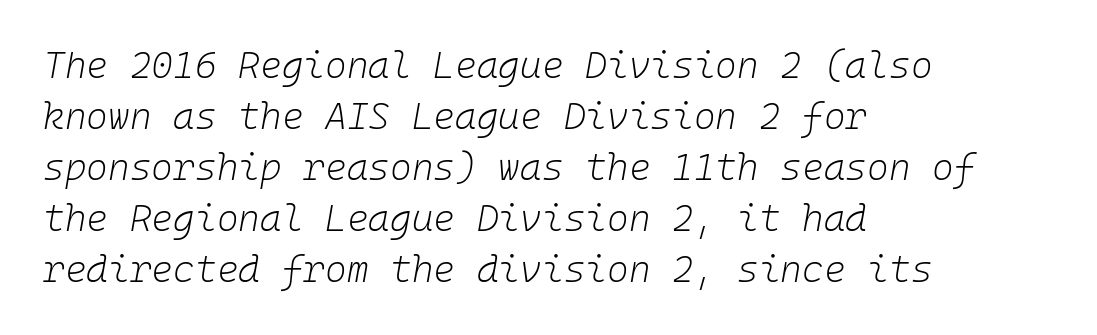
Nothing heavy about these letters — not bold at all. These lines keep a tight, regular rhythm from letter to letter. Quick note: underline off. Looks like terminal output: every glyph gets an equal slot. The letters are slanted; this is an italic face.
